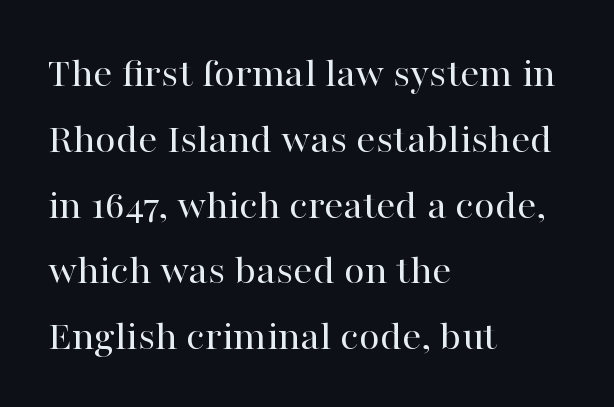
{"serif": "yes", "italic": "no", "bold": "no", "weight": "regular", "width": "normal", "stroke_contrast": "high", "x_height": "medium", "monospaced": "no", "underline": "no", "align": "left", "line_spacing": "normal", "line_spacing_ratio": 1.53, "letter_spacing": "normal", "letter_spacing_em": 0.0, "glyph_px": 43}
